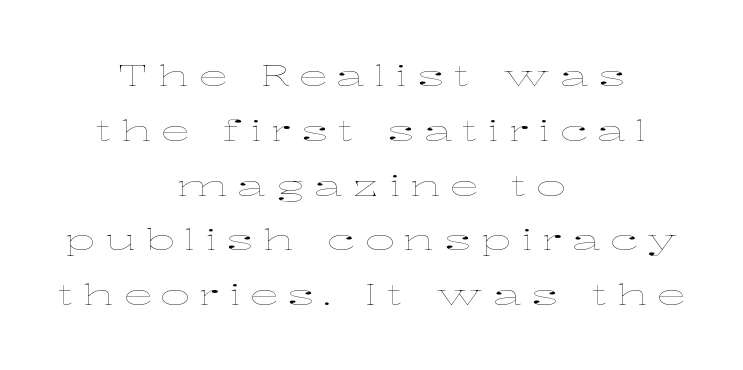
The image shows 29 px thin, wide type, upright; set centered, line spacing 1.89x, unusually wide letter spacing (+0.33 em), not underlined; low stroke contrast and a medium x-height.
